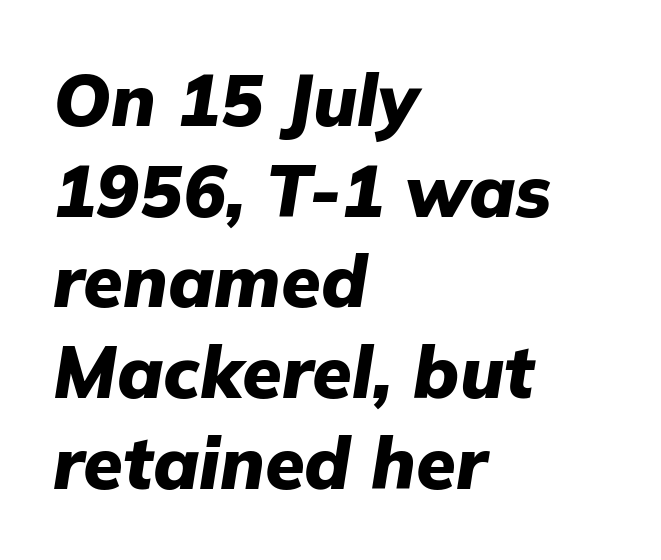
The image shows 72 px heavy type, italic (leaning right); set left-aligned, normal line spacing (1.26x), normal letter spacing, not underlined; low stroke contrast and a medium x-height.
